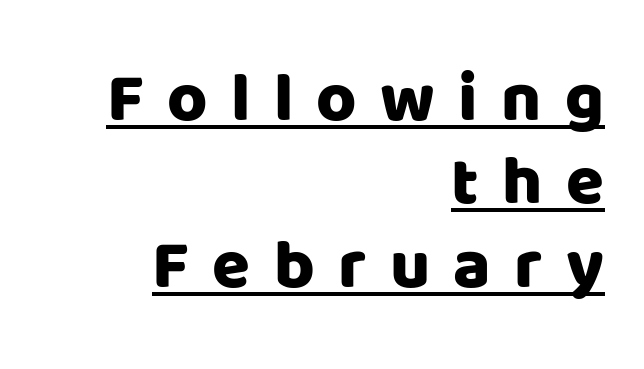
The image shows 69 px sans-serif type, upright; set right-aligned, line spacing 1.21x, unusually wide letter spacing (+0.34 em), underlined; low stroke contrast and a large x-height.
